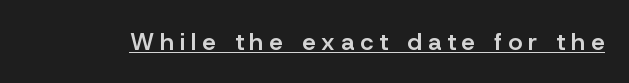
The image shows 24 px text type, upright; set unusually wide letter spacing (+0.25 em), underlined.
